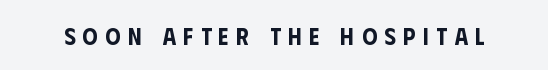
Vertical strokes here are truly vertical. The line texture is sparse and dotted thanks to wide tracking. Descenders hang freely into open space.
